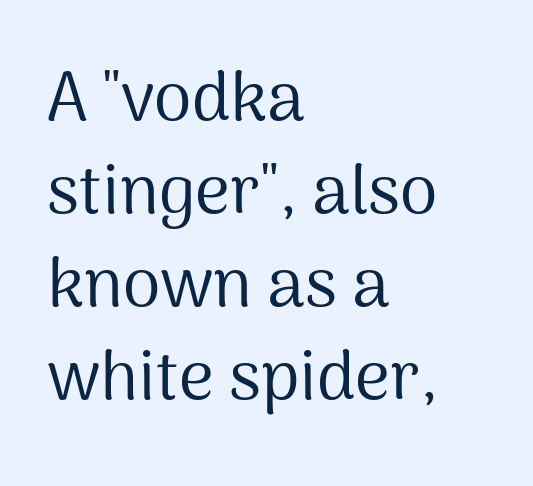
{"serif": "no", "italic": "no", "bold": "no", "weight": "regular", "width": "normal", "stroke_contrast": "medium", "x_height": "medium", "monospaced": "no", "underline": "no", "align": "left", "line_spacing": "normal", "line_spacing_ratio": 1.37, "letter_spacing": "normal", "letter_spacing_em": 0.0, "glyph_px": 68}
